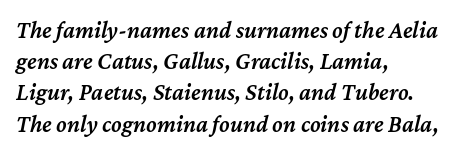
What weight is shown? A semibold, between regular and bold. Inter-character spacing is left at the font's built-in metrics. Quick note: interline space is typical. Observe the lean: these are italic letterforms.
